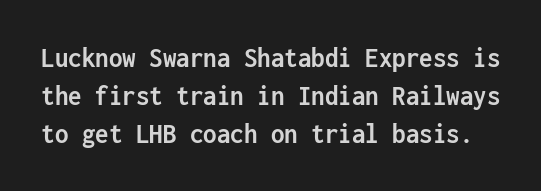
The image shows 30 px semibold, condensed sans-serif type, upright, monospaced; set normal line spacing (1.27x), normal letter spacing, not underlined; low stroke contrast and a medium x-height.
